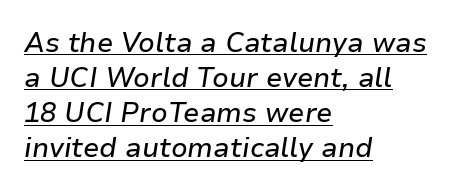
{"italic": "yes", "lean": "right", "slant_degrees": 9, "underline": "yes", "align": "left", "line_spacing": "normal", "line_spacing_ratio": 1.3, "letter_spacing": "normal", "letter_spacing_em": 0.0, "glyph_px": 27}
